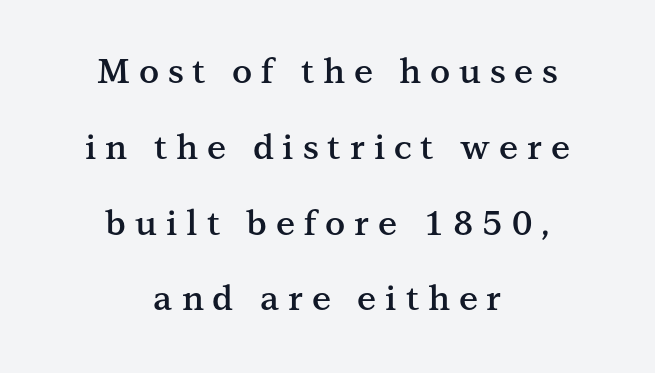
Every row of glyphs is offset so its center matches the block's center. Students, observe: this is what heavily led, spacious text looks like. Spacing verdict: proportional, widths tailored to each character. A clean baseline with only descenders dipping below it.
